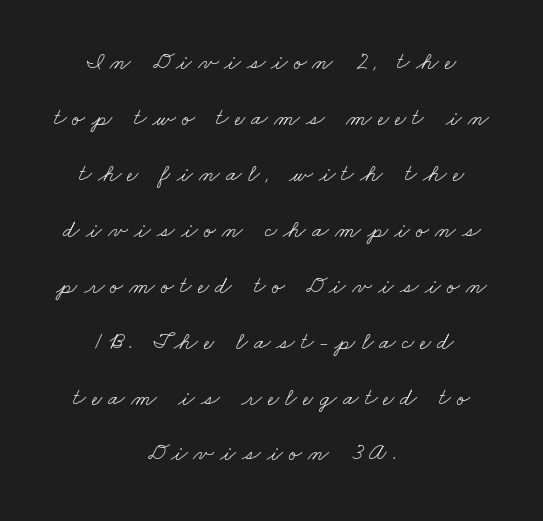
Lines of text with bare space underneath. Does the copy run flush right? No — it is centered line by line. Letters have the restrained weight of plain body copy at most. The block of text is sparse from top to bottom, with ample space between rows.
